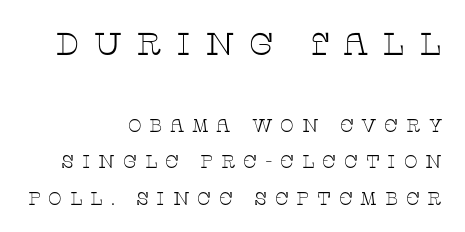
The image shows 32 px thin, wide serif type, upright; set right-aligned, loose line spacing (2.03x), unusually wide letter spacing (+0.43 em), not underlined; the first (top) block is 1.78x larger; low stroke contrast and a large x-height.
